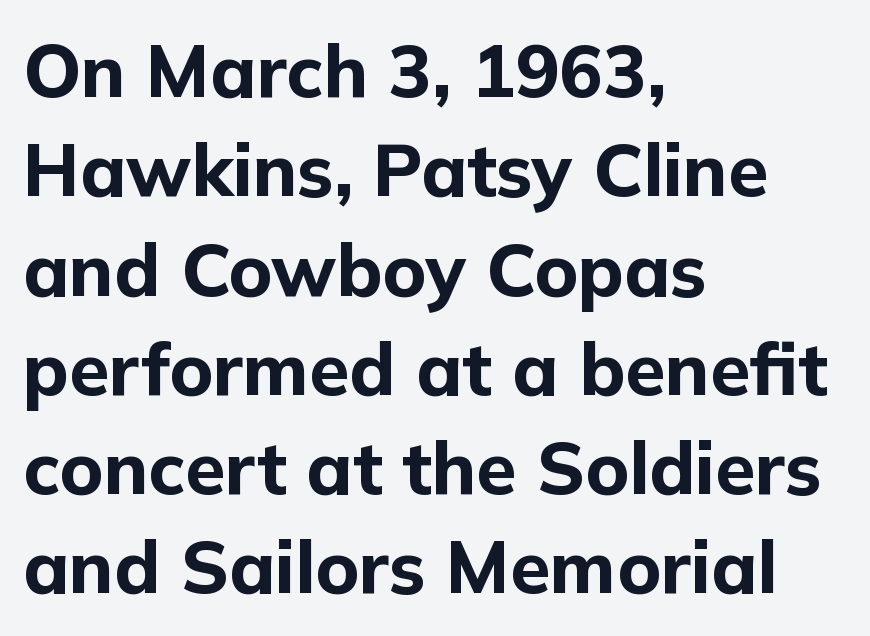
Q: Is the text bold? A: Yes.
Q: Is the text italic (slanted)? A: No, it is upright.
Q: Is the typeface a serif or a sans-serif typeface? A: Sans-serif.
Q: Is the text underlined? A: No.
Q: How is the paragraph aligned? A: Left-aligned.
Q: Is the spacing between letters normal or unusually wide? A: Normal.
Q: Is the spacing between lines tight, normal or loose? A: Normal.
Q: Width (condensed, normal, or wide)? A: Normal.
Q: Stroke contrast? A: Low.
Q: x-height? A: Medium.
Q: Monospaced? A: No.
